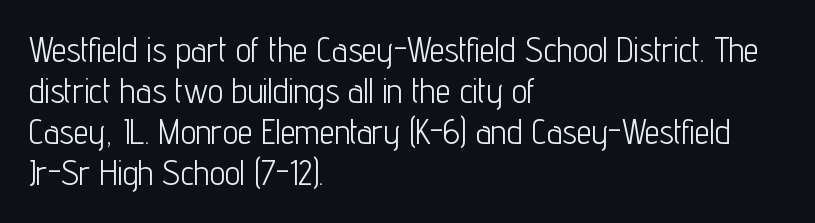
Q: Is the text bold? A: No.
Q: Is the text italic (slanted)? A: No, it is upright.
Q: Is the typeface a serif or a sans-serif typeface? A: Sans-serif.
Q: Is the text underlined? A: No.
Q: How is the paragraph aligned? A: Left-aligned.
Q: Is the spacing between letters normal or unusually wide? A: Normal.
Q: Width (condensed, normal, or wide)? A: Condensed.
Q: Stroke contrast? A: Low.
Q: x-height? A: Medium.
Q: Monospaced? A: No.
